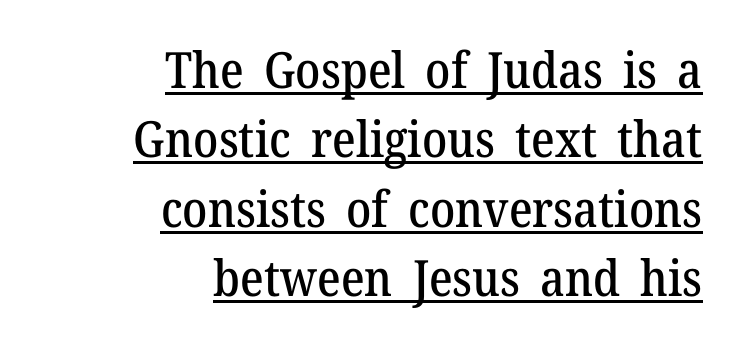
{"serif": "yes", "italic": "no", "width": "normal", "stroke_contrast": "medium", "x_height": "medium", "monospaced": "no", "underline": "yes", "align": "right", "line_spacing": "normal", "line_spacing_ratio": 1.39, "letter_spacing": "normal", "letter_spacing_em": 0.0, "glyph_px": 50}
